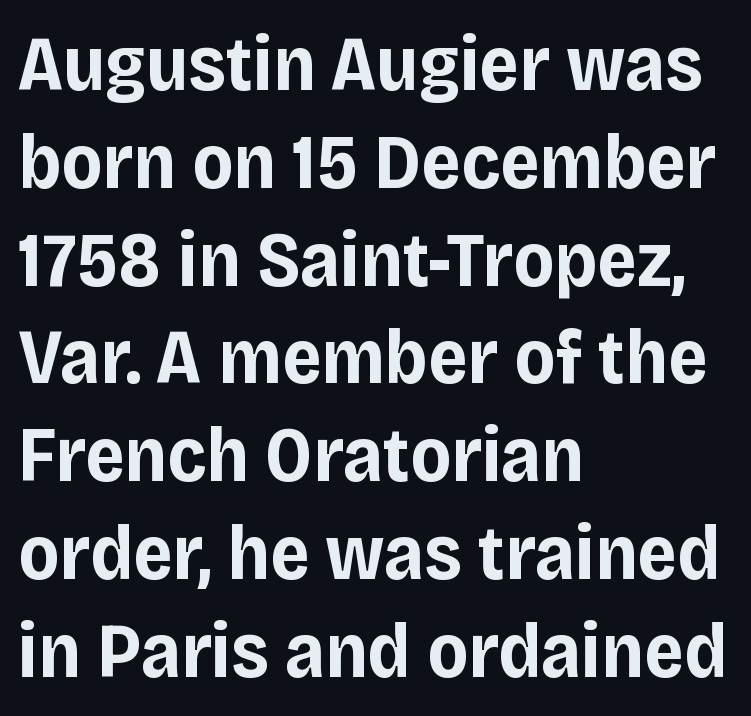
The image shows 77 px bold sans-serif type, upright; set left-aligned, normal line spacing (1.27x), normal letter spacing, not underlined; low stroke contrast and a large x-height.
